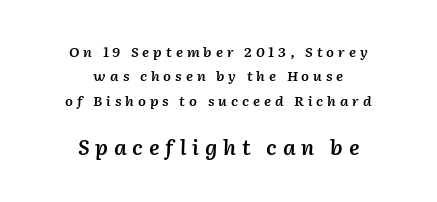
The image shows 21 px text type, italic (leaning right); set centered, line spacing 1.74x, unusually wide letter spacing (+0.28 em), not underlined; the second (bottom) block is 1.5x larger.
